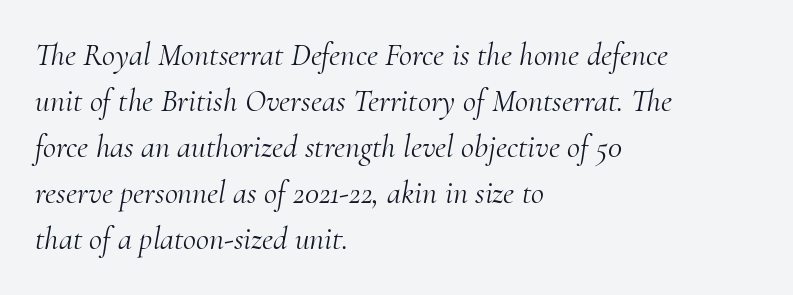
{"serif": "yes", "italic": "yes", "lean": "right", "slant_degrees": 10, "bold": "no", "weight": "light", "width": "normal", "stroke_contrast": "medium", "x_height": "small", "monospaced": "no", "underline": "no", "align": "left", "line_spacing": "normal", "line_spacing_ratio": 1.44, "letter_spacing": "normal", "letter_spacing_em": 0.0, "glyph_px": 32}
